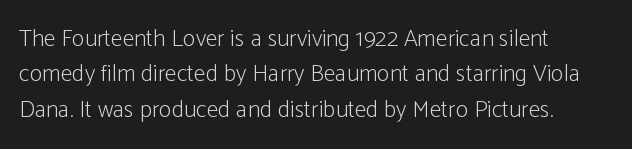
{"italic": "no", "bold": "no", "underline": "no", "align": "left", "line_spacing": "normal", "line_spacing_ratio": 1.47, "letter_spacing": "normal", "letter_spacing_em": 0.0, "glyph_px": 24}
